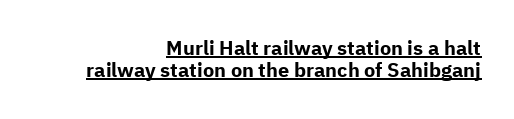
Unlike italic type, these characters show no tilt at all. There is no visible air inserted between adjacent glyphs. Weight check: bold — yes, fully. Quick note: underline on.
